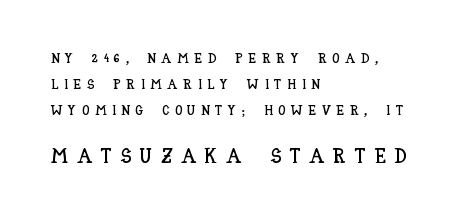
The image shows 21 px text type, upright; set left-aligned, line spacing 1.85x, unusually wide letter spacing (+0.4 em), not underlined; the second (bottom) block is 1.5x larger.
